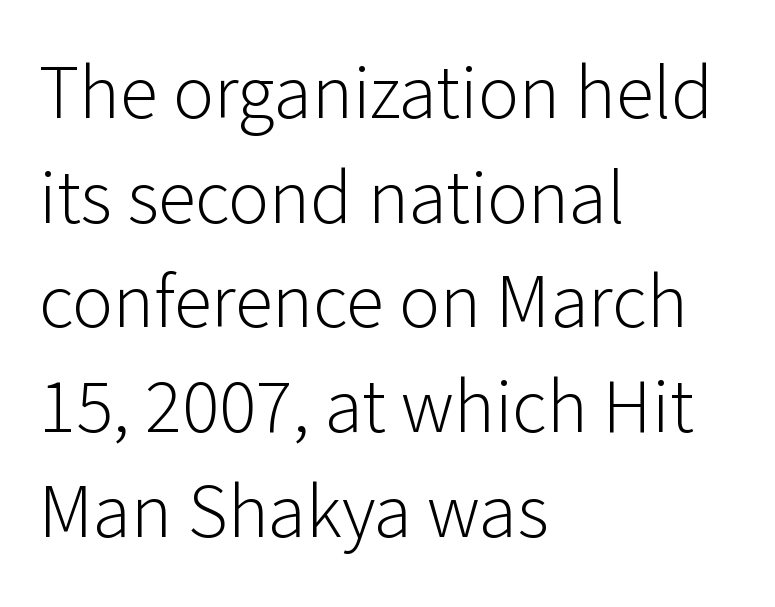
{"serif": "no", "italic": "no", "bold": "no", "weight": "light", "width": "normal", "stroke_contrast": "low", "x_height": "medium", "monospaced": "no", "underline": "no", "align": "left", "line_spacing": "normal", "line_spacing_ratio": 1.36, "letter_spacing": "normal", "letter_spacing_em": 0.0, "glyph_px": 77}
